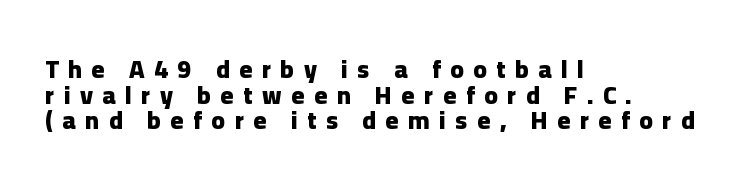
The image shows 25 px bold type, upright; set left-aligned, tight line spacing (1.03x), unusually wide letter spacing (+0.38 em), not underlined.
